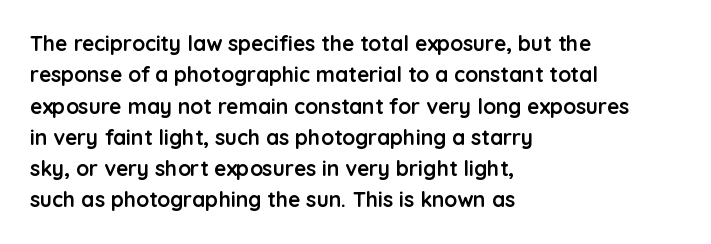
{"italic": "no", "bold": "yes", "underline": "no", "align": "left", "line_spacing": "normal", "line_spacing_ratio": 1.49, "letter_spacing": "normal", "letter_spacing_em": 0.0, "glyph_px": 21}
